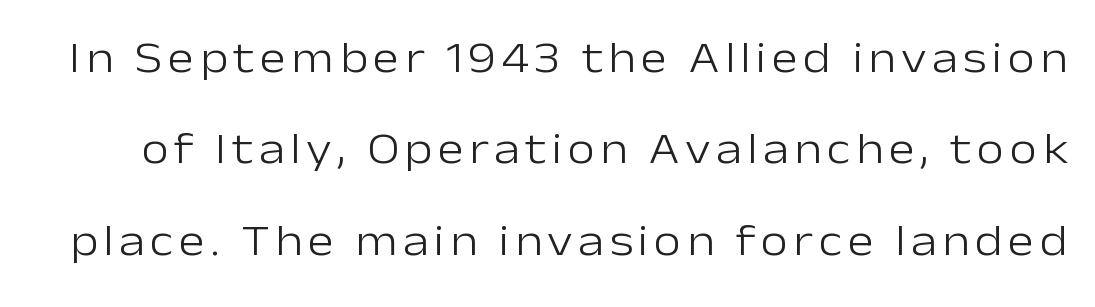
The image shows 45 px light sans-serif type, upright; set loose line spacing (2.03x), not underlined; low stroke contrast and a medium x-height.
